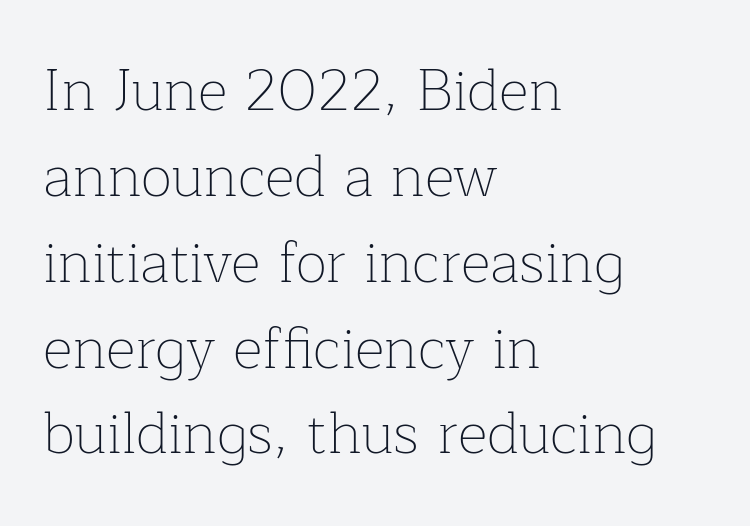
Q: Is the text bold? A: No.
Q: Is the text italic (slanted)? A: No, it is upright.
Q: Is the typeface a serif or a sans-serif typeface? A: Serif.
Q: Is the text underlined? A: No.
Q: How is the paragraph aligned? A: Left-aligned.
Q: Is the spacing between letters normal or unusually wide? A: Normal.
Q: Is the spacing between lines tight, normal or loose? A: Normal.
Q: Width (condensed, normal, or wide)? A: Normal.
Q: Stroke contrast? A: Low.
Q: x-height? A: Medium.
Q: Monospaced? A: No.
